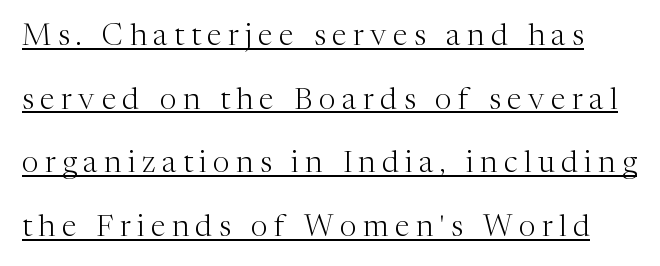
{"serif": "yes", "italic": "no", "bold": "no", "weight": "light", "width": "normal", "stroke_contrast": "medium", "x_height": "medium", "monospaced": "no", "underline": "yes", "line_spacing": "loose", "line_spacing_ratio": 2.12, "letter_spacing": "wide", "letter_spacing_em": 0.22, "glyph_px": 30}
